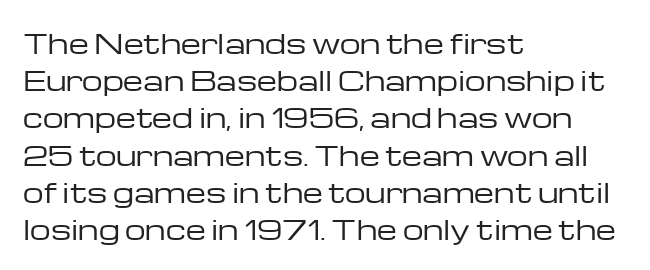
The rendering anchors every line to the left-hand side. A clean baseline with only descenders dipping below it. No chunkiness to these letters — they're not bold. Leading matches the norm, producing a regular column. Ascenders rise straight up at ninety degrees. Nobody touched the tracking dial on this one.
